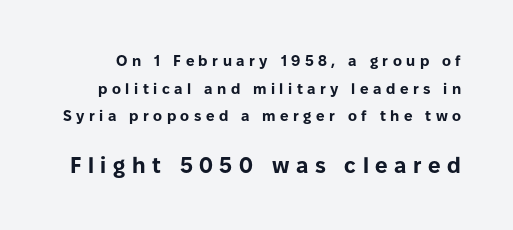
{"italic": "no", "bold": "yes", "underline": "no", "line_spacing_ratio": 1.85, "letter_spacing": "wide", "letter_spacing_em": 0.3, "larger_block": "second", "size_ratio": 1.47, "glyph_px": 22}
